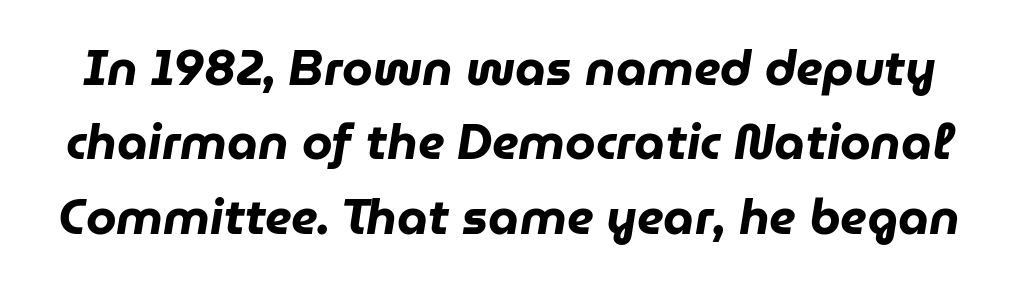
The image shows 49 px heavy type, italic (leaning right); set normal line spacing (1.52x), normal letter spacing, not underlined; low stroke contrast and a medium x-height.
